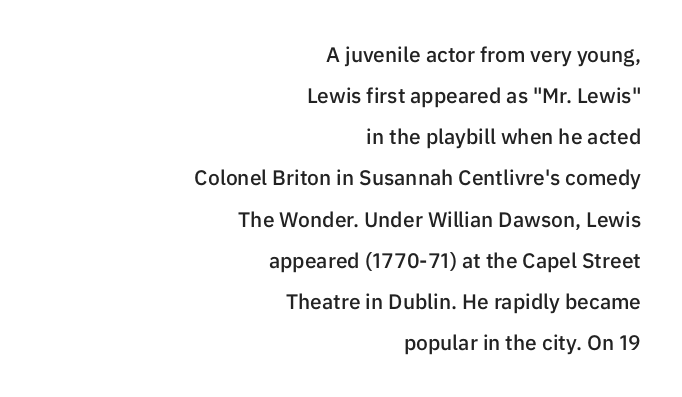
Q: Is the text bold? A: Semi-bold.
Q: Is the text italic (slanted)? A: No, it is upright.
Q: Is the text underlined? A: No.
Q: How is the paragraph aligned? A: Right-aligned.
Q: Is the spacing between letters normal or unusually wide? A: Normal.
Q: Is the spacing between lines tight, normal or loose? A: Loose.
